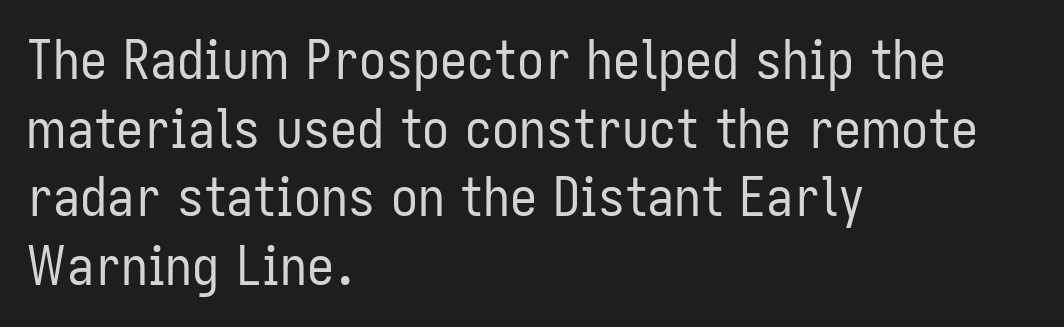
Reading down the block, your eye returns to a fixed left position each line. I'd call this a sans setting — the letters go barefoot. Italic? Not at all — the glyphs are vertical. You could call the tracking neutral — neither tight nor loose. The lines sit at an ordinary, default distance from one another. Think standard paragraph weight, or any step lighter than that.
